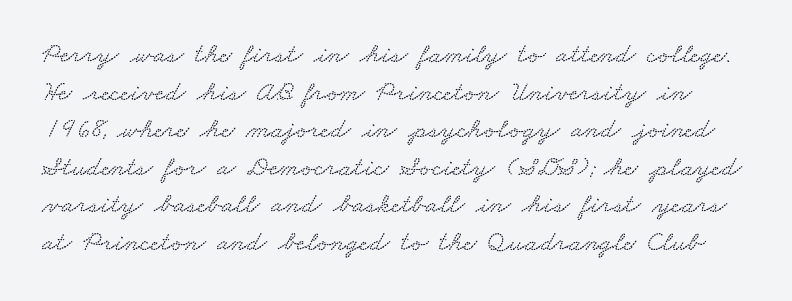
{"width": "wide", "stroke_contrast": "low", "x_height": "small", "monospaced": "no", "underline": "no", "line_spacing": "normal", "line_spacing_ratio": 1.34, "letter_spacing": "normal", "letter_spacing_em": 0.0, "glyph_px": 28}
